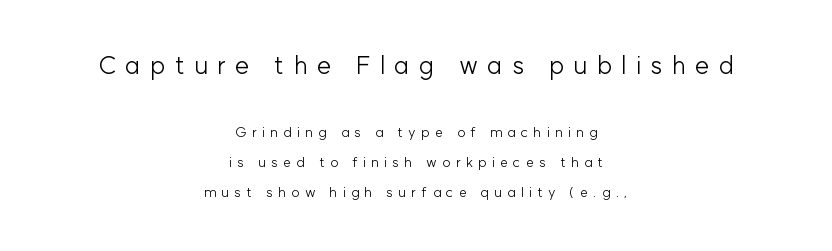
Q: Is the text bold? A: No.
Q: Is the text italic (slanted)? A: No, it is upright.
Q: Is the text underlined? A: No.
Q: How is the paragraph aligned? A: Centered.
Q: Is the spacing between letters normal or unusually wide? A: Unusually wide.
Q: Is the spacing between lines tight, normal or loose? A: Loose.
Q: Which block of text is set in a larger size, the first (top) or the second (bottom)? A: The first (top) one.
